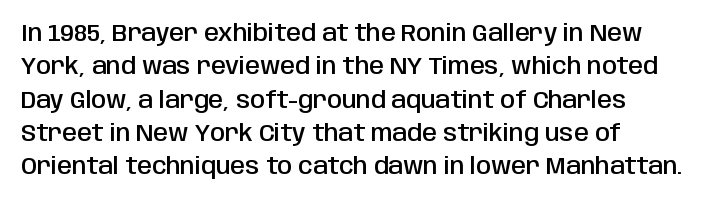
Does the lettering tilt? It doesn't — this is upright. Students, this is semibold: more ink than regular, less than bold. Is the block centered? No — it sits flush against the left margin. The block of text has a typical density, with ordinary space between rows.
